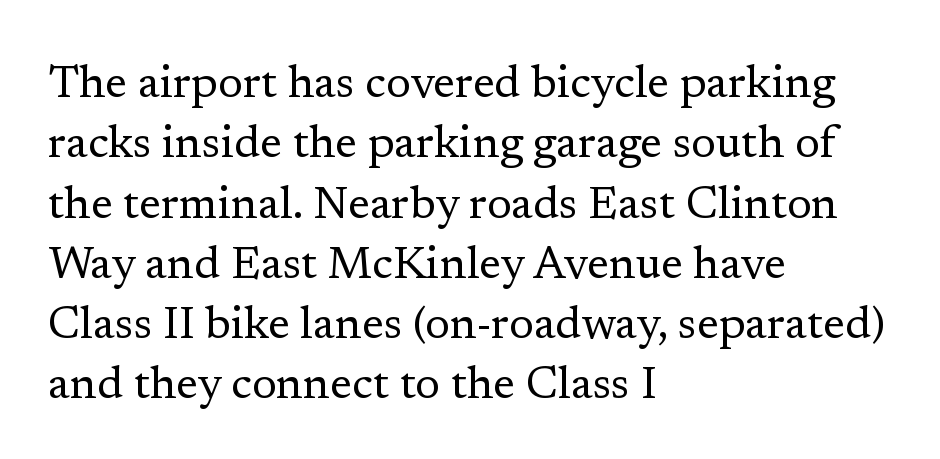
Q: Is the text bold? A: No.
Q: Is the text italic (slanted)? A: No, it is upright.
Q: Is the typeface a serif or a sans-serif typeface? A: Serif.
Q: Is the text underlined? A: No.
Q: How is the paragraph aligned? A: Left-aligned.
Q: Is the spacing between letters normal or unusually wide? A: Normal.
Q: Is the spacing between lines tight, normal or loose? A: Normal.
Q: Width (condensed, normal, or wide)? A: Normal.
Q: Stroke contrast? A: Low.
Q: x-height? A: Medium.
Q: Monospaced? A: No.
